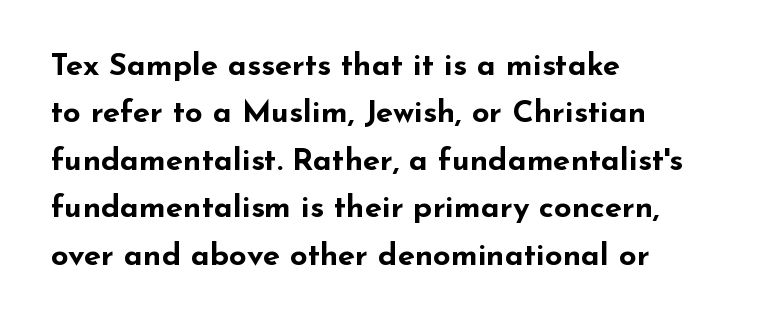
The image shows 31 px bold, wide sans-serif type, upright; set left-aligned, normal line spacing (1.53x), normal letter spacing, not underlined; low stroke contrast and a small x-height.
